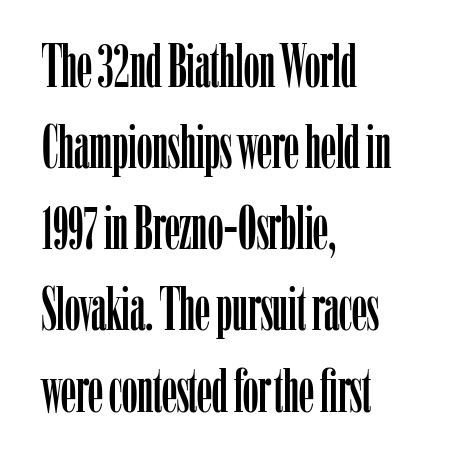
Q: Is the text italic (slanted)? A: No, it is upright.
Q: Is the typeface a serif or a sans-serif typeface? A: Serif.
Q: Is the text underlined? A: No.
Q: How is the paragraph aligned? A: Left-aligned.
Q: Is the spacing between letters normal or unusually wide? A: Normal.
Q: Is the spacing between lines tight, normal or loose? A: Normal.
Q: Width (condensed, normal, or wide)? A: Condensed.
Q: Stroke contrast? A: Low.
Q: x-height? A: Medium.
Q: Monospaced? A: No.
